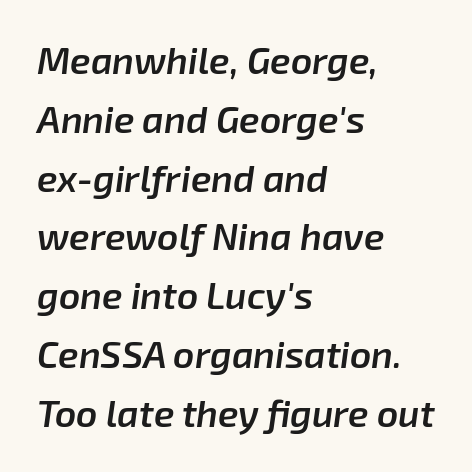
A typesetter would call this proportional, since set widths differ per character. These lines were composed using italics. Layout note: lines flush left. A fair bit of extra ink — the face is semibold, not bold. The foot of each line stays bare and open. These lines sit exactly where default settings would place them.
